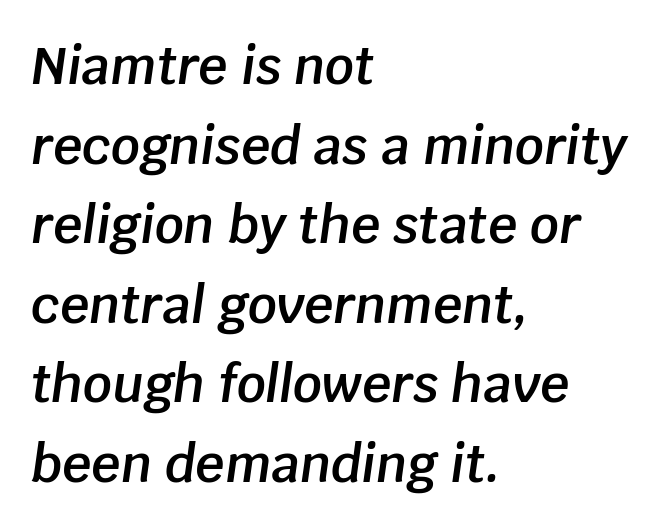
The image shows 51 px semibold type, italic (leaning right); set left-aligned, normal line spacing (1.56x), normal letter spacing, not underlined; low stroke contrast and a large x-height.
